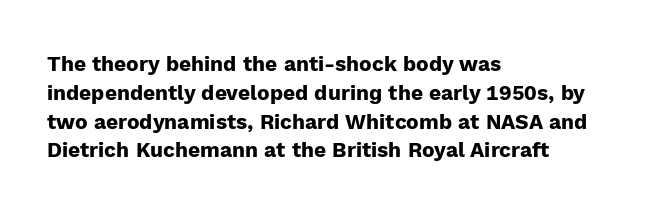
The image shows 21 px bold type, upright; set left-aligned, normal line spacing (1.37x), normal letter spacing, not underlined.
